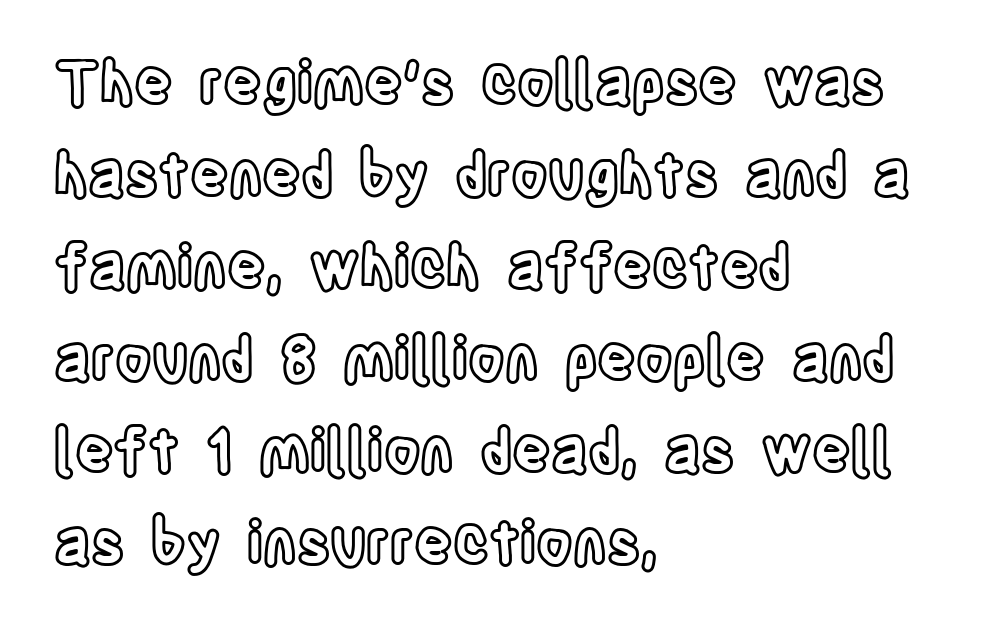
Q: Is the text italic (slanted)? A: No, it is upright.
Q: Is the text underlined? A: No.
Q: How is the paragraph aligned? A: Left-aligned.
Q: Is the spacing between letters normal or unusually wide? A: Normal.
Q: Is the spacing between lines tight, normal or loose? A: Normal.
Q: Width (condensed, normal, or wide)? A: Condensed.
Q: x-height? A: Large.
Q: Monospaced? A: No.
